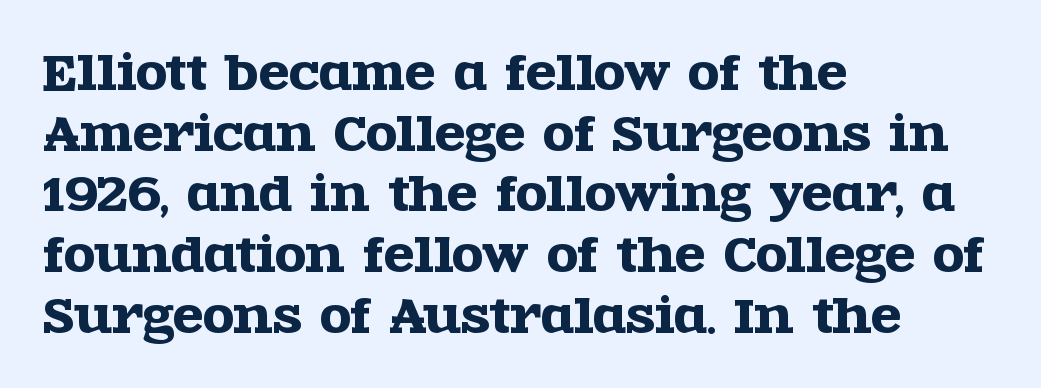
{"serif": "yes", "italic": "no", "width": "wide", "x_height": "large", "monospaced": "no", "underline": "no", "align": "left", "line_spacing": "normal", "line_spacing_ratio": 1.35, "letter_spacing": "normal", "letter_spacing_em": 0.0, "glyph_px": 45}
